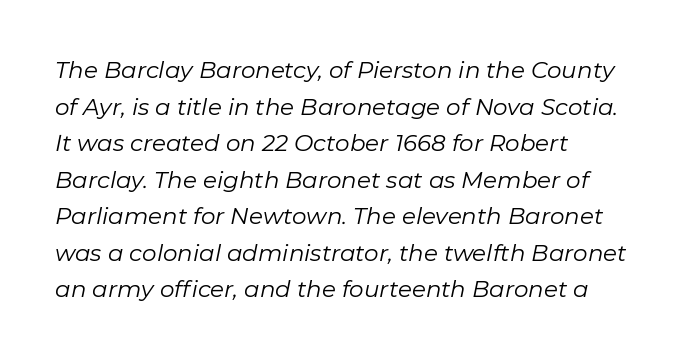
The image shows 23 px text type, italic (leaning right); set left-aligned, normal line spacing (1.59x), normal letter spacing, not underlined.
